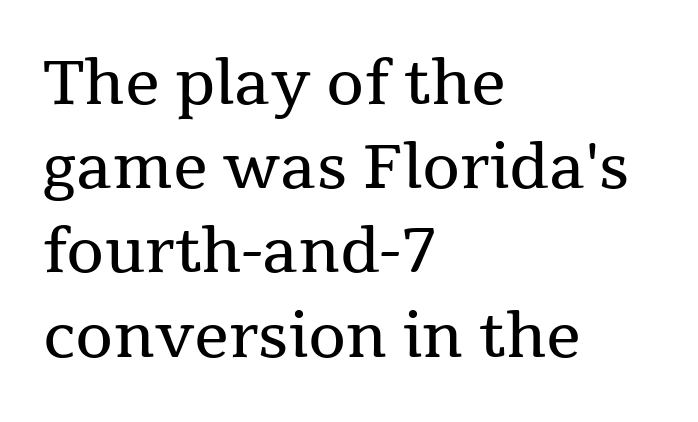
Q: Is the text bold? A: No.
Q: Is the text italic (slanted)? A: No, it is upright.
Q: Is the typeface a serif or a sans-serif typeface? A: Serif.
Q: Is the text underlined? A: No.
Q: How is the paragraph aligned? A: Left-aligned.
Q: Is the spacing between letters normal or unusually wide? A: Normal.
Q: Is the spacing between lines tight, normal or loose? A: Normal.
Q: Width (condensed, normal, or wide)? A: Normal.
Q: Stroke contrast? A: Medium.
Q: x-height? A: Medium.
Q: Monospaced? A: No.
